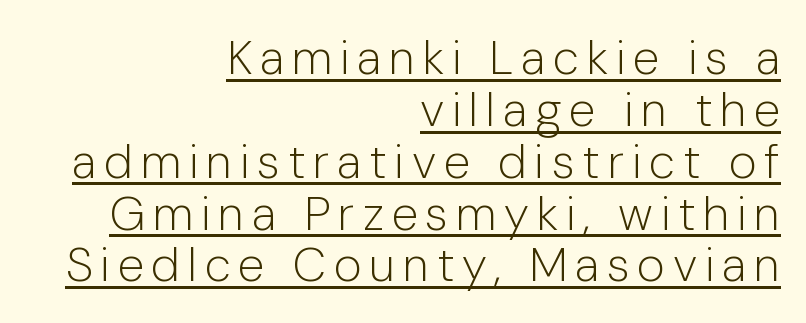
The image shows 48 px light sans-serif type, upright; set right-aligned, tight line spacing (1.08x), underlined; low stroke contrast and a medium x-height.
